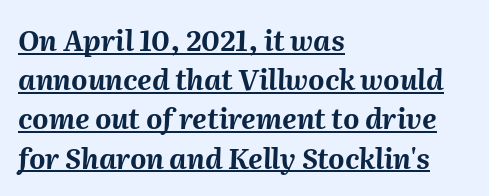
Q: Is the text bold? A: Yes.
Q: Is the text italic (slanted)? A: Yes, it leans right by about 2 degrees.
Q: Is the text underlined? A: Yes.
Q: How is the paragraph aligned? A: Left-aligned.
Q: Is the spacing between letters normal or unusually wide? A: Normal.
Q: Is the spacing between lines tight, normal or loose? A: Normal.
Q: Width (condensed, normal, or wide)? A: Normal.
Q: Stroke contrast? A: Medium.
Q: x-height? A: Medium.
Q: Monospaced? A: No.
